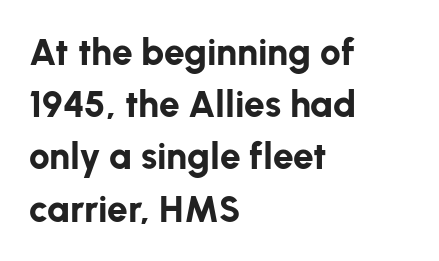
The font is running at its bold setting. The type is set solid horizontally, with unmodified tracking. It's the straight-up-and-down kind of type. Normally led — the rows are evenly, conventionally spaced. Type without underlining.
